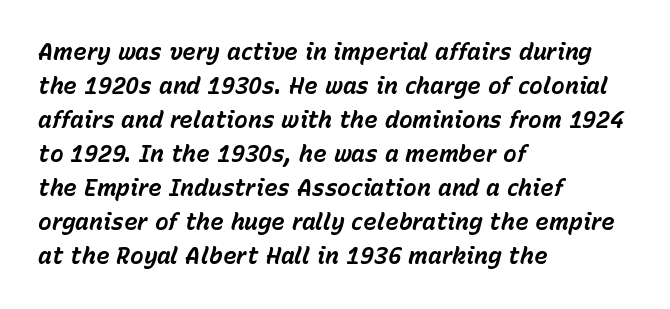
Emphasis-style slanted type is in use. The foot of each line stays bare and open. This rendering uses left alignment, leaving the right contour irregular. The font is running at its bold setting. Normally led — the rows are evenly, conventionally spaced.
